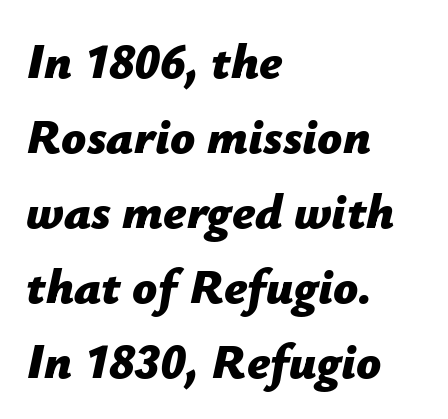
The image shows 49 px bold type, italic (leaning right); set left-aligned, normal line spacing (1.53x), normal letter spacing, not underlined; low stroke contrast and a medium x-height.
